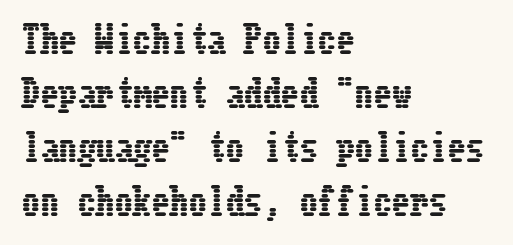
Q: Is the text italic (slanted)? A: No, it is upright.
Q: Is the text underlined? A: No.
Q: How is the paragraph aligned? A: Left-aligned.
Q: Is the spacing between letters normal or unusually wide? A: Normal.
Q: Is the spacing between lines tight, normal or loose? A: Normal.
Q: Width (condensed, normal, or wide)? A: Condensed.
Q: Stroke contrast? A: Low.
Q: x-height? A: Medium.
